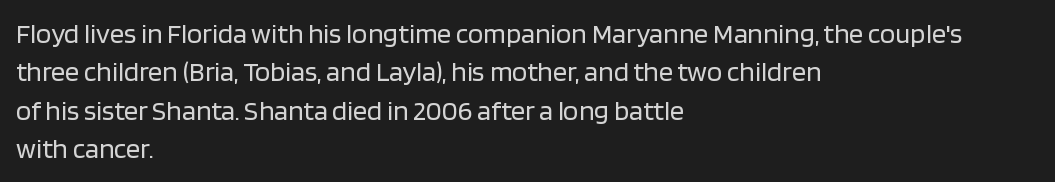
The image shows 28 px regular-weight sans-serif type, upright; set left-aligned, normal line spacing (1.37x), normal letter spacing, not underlined; low stroke contrast and a large x-height.
